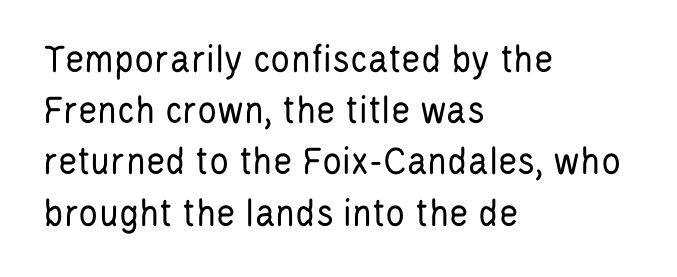
Q: Is the text bold? A: No.
Q: Is the text italic (slanted)? A: No, it is upright.
Q: Is the typeface a serif or a sans-serif typeface? A: Sans-serif.
Q: Is the text underlined? A: No.
Q: How is the paragraph aligned? A: Left-aligned.
Q: Is the spacing between letters normal or unusually wide? A: Normal.
Q: Is the spacing between lines tight, normal or loose? A: Normal.
Q: Width (condensed, normal, or wide)? A: Condensed.
Q: Stroke contrast? A: Low.
Q: x-height? A: Large.
Q: Monospaced? A: No.
